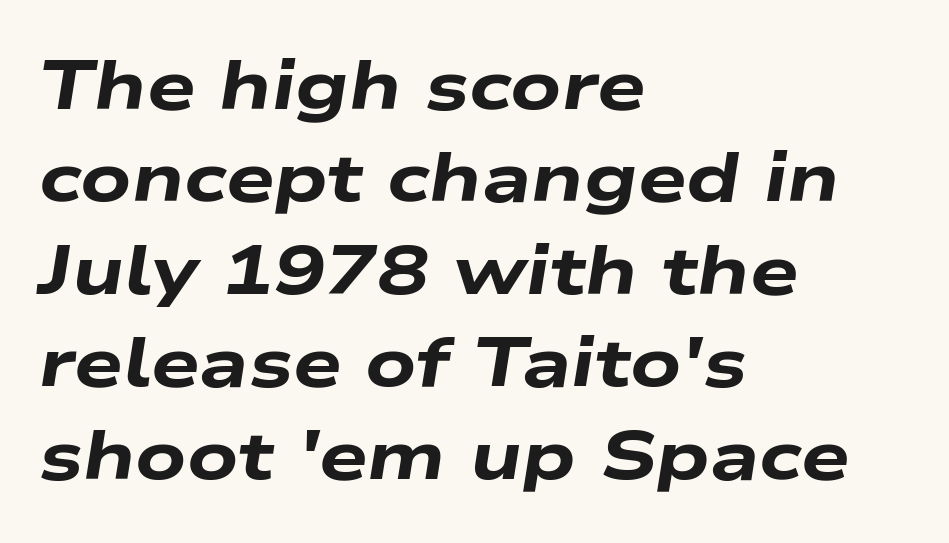
Q: Is the text bold? A: Yes.
Q: Is the text italic (slanted)? A: Yes, it leans right by about 9 degrees.
Q: Is the text underlined? A: No.
Q: How is the paragraph aligned? A: Left-aligned.
Q: Is the spacing between letters normal or unusually wide? A: Normal.
Q: Is the spacing between lines tight, normal or loose? A: Normal.
Q: Width (condensed, normal, or wide)? A: Wide.
Q: Stroke contrast? A: Low.
Q: x-height? A: Medium.
Q: Monospaced? A: No.
